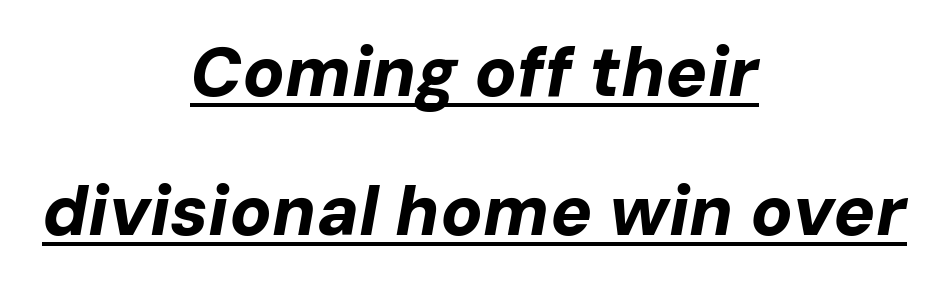
Q: Is the text bold? A: Yes.
Q: Is the text italic (slanted)? A: Yes, it leans right by about 10 degrees.
Q: Is the text underlined? A: Yes.
Q: How is the paragraph aligned? A: Centered.
Q: Is the spacing between letters normal or unusually wide? A: Normal.
Q: Is the spacing between lines tight, normal or loose? A: Loose.
Q: Width (condensed, normal, or wide)? A: Normal.
Q: Stroke contrast? A: Low.
Q: x-height? A: Medium.
Q: Monospaced? A: No.
